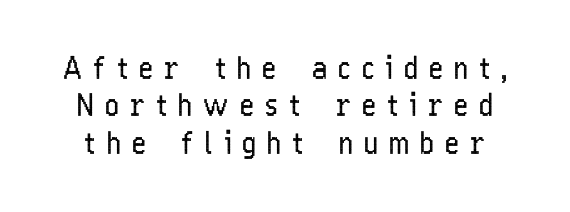
{"serif": "no", "italic": "no", "bold": "no", "weight": "regular", "width": "condensed", "stroke_contrast": "low", "x_height": "medium", "monospaced": "no", "underline": "no", "line_spacing": "normal", "line_spacing_ratio": 1.25, "letter_spacing": "wide", "letter_spacing_em": 0.37, "glyph_px": 30}
